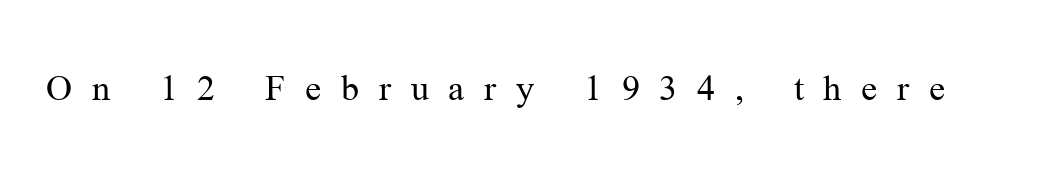
The characters display serif detailing at their extremities. Posture: straight, roman, zero tilt. The typesetting does not lean heavy: it is not bold. Here the designer chose a conventional face with non-uniform glyph widths. The tracking reads as deliberately expanded to a designer's eye. Check under the words: just untouched page.
